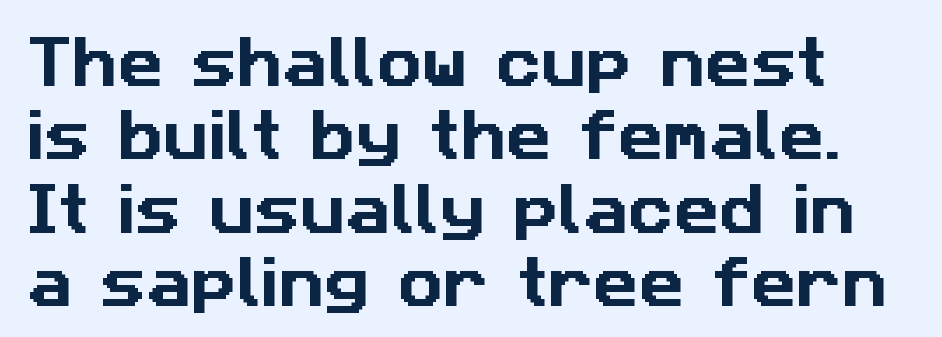
The image shows 56 px sans-serif type; set normal line spacing (1.31x), normal letter spacing, not underlined; low stroke contrast and a medium x-height.
